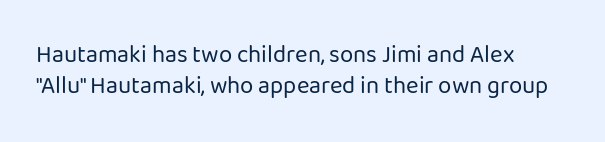
Q: Is the text bold? A: No.
Q: Is the text italic (slanted)? A: No, it is upright.
Q: Is the text underlined? A: No.
Q: How is the paragraph aligned? A: Left-aligned.
Q: Is the spacing between letters normal or unusually wide? A: Normal.
Q: Is the spacing between lines tight, normal or loose? A: Normal.
